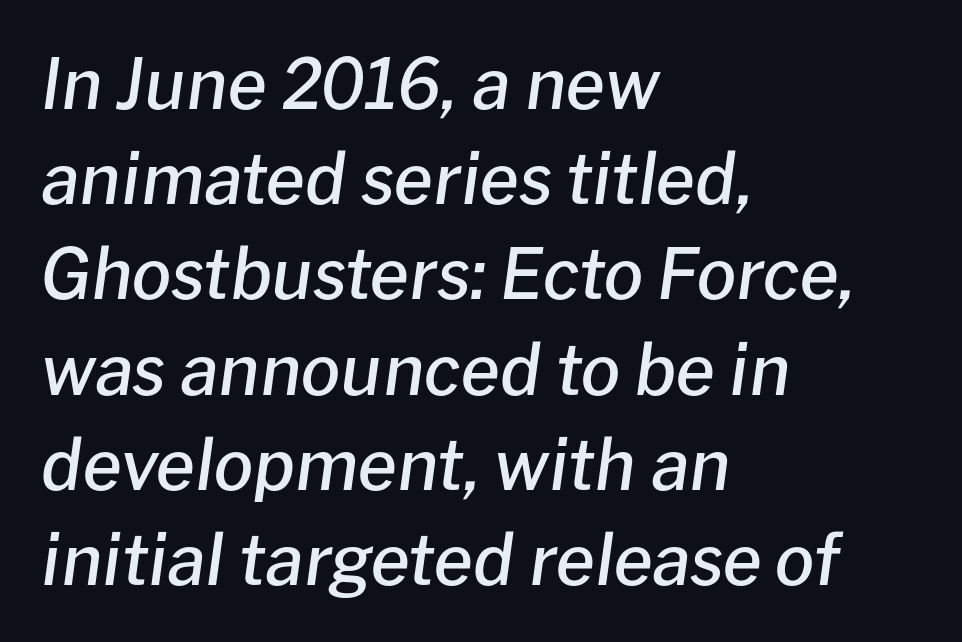
The image shows 70 px semibold type, italic (leaning right); set left-aligned, normal line spacing (1.36x), normal letter spacing, not underlined; low stroke contrast and a medium x-height.
